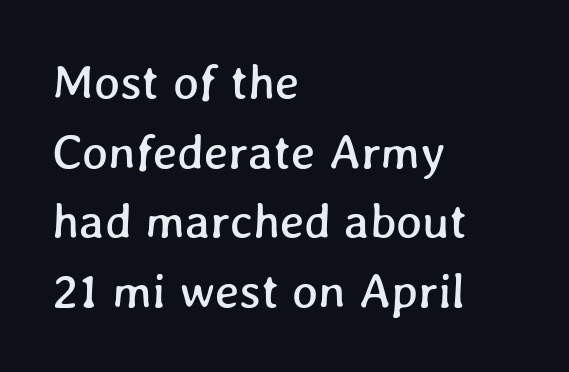
{"width": "normal", "stroke_contrast": "low", "x_height": "medium", "monospaced": "no", "underline": "no", "align": "left", "line_spacing": "normal", "line_spacing_ratio": 1.42, "letter_spacing": "normal", "letter_spacing_em": 0.0, "glyph_px": 49}
